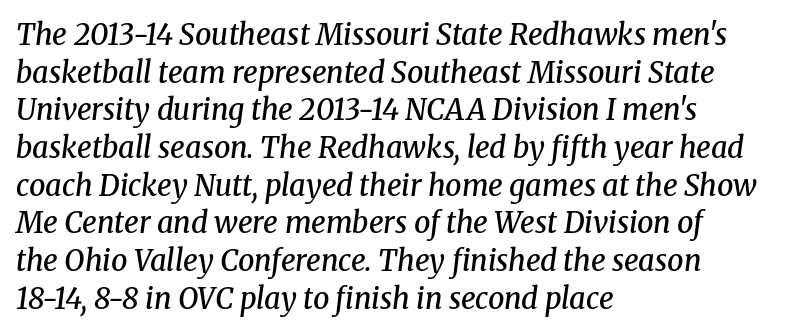
Q: Is the text bold? A: Semi-bold.
Q: Is the text italic (slanted)? A: Yes, it leans right by about 8 degrees.
Q: Is the typeface a serif or a sans-serif typeface? A: Serif.
Q: Is the text underlined? A: No.
Q: How is the paragraph aligned? A: Left-aligned.
Q: Is the spacing between letters normal or unusually wide? A: Normal.
Q: Is the spacing between lines tight, normal or loose? A: Normal.
Q: Width (condensed, normal, or wide)? A: Normal.
Q: Stroke contrast? A: Medium.
Q: x-height? A: Medium.
Q: Monospaced? A: No.
